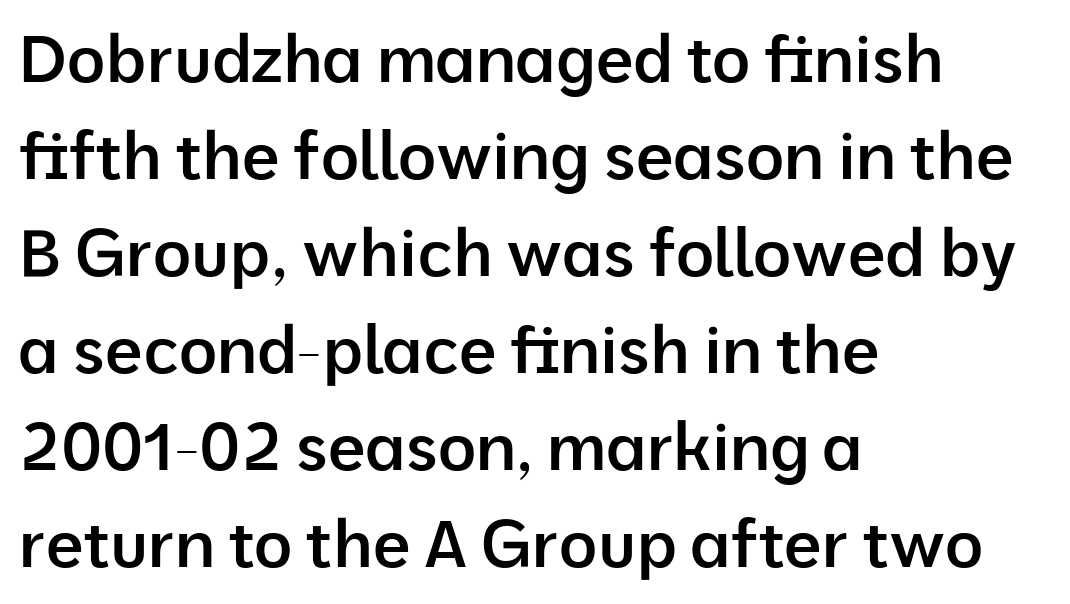
The image shows 66 px semibold sans-serif type, upright; set left-aligned, normal line spacing (1.47x), normal letter spacing, not underlined; low stroke contrast and a medium x-height.
